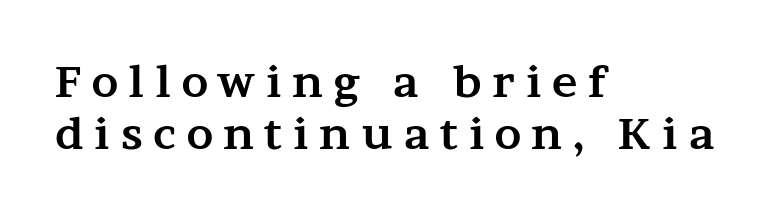
The image shows 43 px bold, wide serif type, upright; set left-aligned, line spacing 1.21x, unusually wide letter spacing (+0.25 em), not underlined; medium stroke contrast and a medium x-height.
